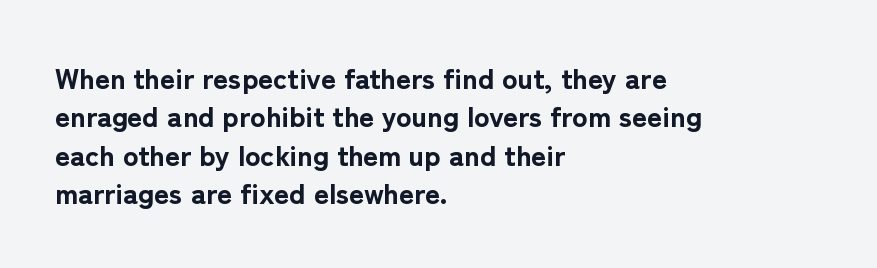
Q: Is the text bold? A: Yes.
Q: Is the text italic (slanted)? A: No, it is upright.
Q: Is the typeface a serif or a sans-serif typeface? A: Sans-serif.
Q: Is the text underlined? A: No.
Q: How is the paragraph aligned? A: Left-aligned.
Q: Is the spacing between letters normal or unusually wide? A: Normal.
Q: Is the spacing between lines tight, normal or loose? A: Normal.
Q: Width (condensed, normal, or wide)? A: Normal.
Q: Stroke contrast? A: Low.
Q: x-height? A: Medium.
Q: Monospaced? A: No.
